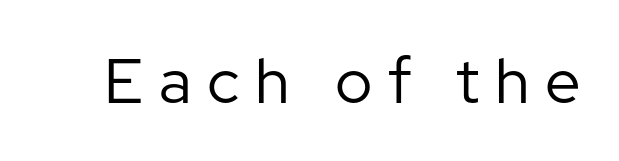
Q: Is the text bold? A: No.
Q: Is the text italic (slanted)? A: No, it is upright.
Q: Is the typeface a serif or a sans-serif typeface? A: Sans-serif.
Q: Is the text underlined? A: No.
Q: Is the spacing between letters normal or unusually wide? A: Unusually wide.
Q: Width (condensed, normal, or wide)? A: Normal.
Q: Stroke contrast? A: Low.
Q: x-height? A: Medium.
Q: Monospaced? A: No.
